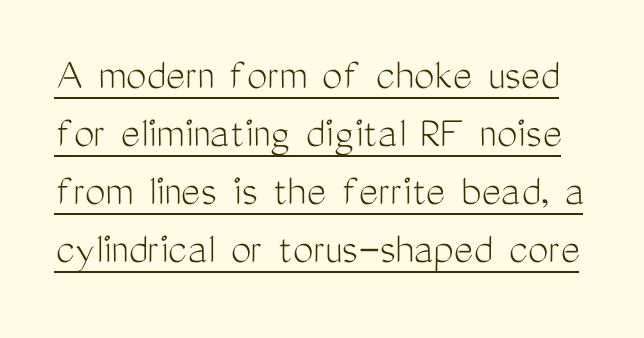
Q: Is the text bold? A: No.
Q: Is the text italic (slanted)? A: No, it is upright.
Q: Is the typeface a serif or a sans-serif typeface? A: Sans-serif.
Q: Is the text underlined? A: Yes.
Q: Is the spacing between letters normal or unusually wide? A: Normal.
Q: Is the spacing between lines tight, normal or loose? A: Normal.
Q: Width (condensed, normal, or wide)? A: Condensed.
Q: Stroke contrast? A: Medium.
Q: x-height? A: Medium.
Q: Monospaced? A: No.
